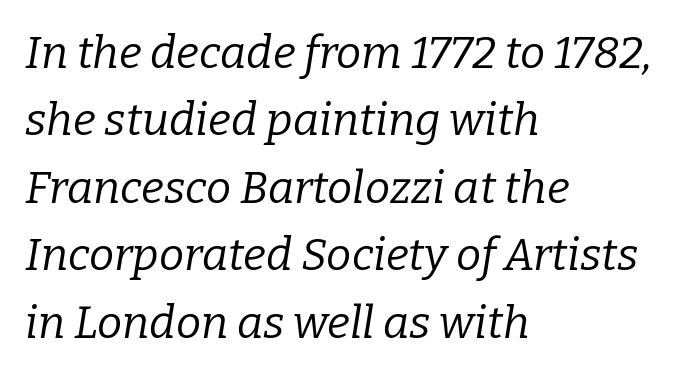
{"serif": "yes", "italic": "yes", "lean": "right", "slant_degrees": 9, "bold": "no", "weight": "regular", "width": "normal", "stroke_contrast": "low", "x_height": "medium", "monospaced": "no", "underline": "no", "align": "left", "line_spacing": "normal", "line_spacing_ratio": 1.5, "letter_spacing": "normal", "letter_spacing_em": 0.0, "glyph_px": 45}
